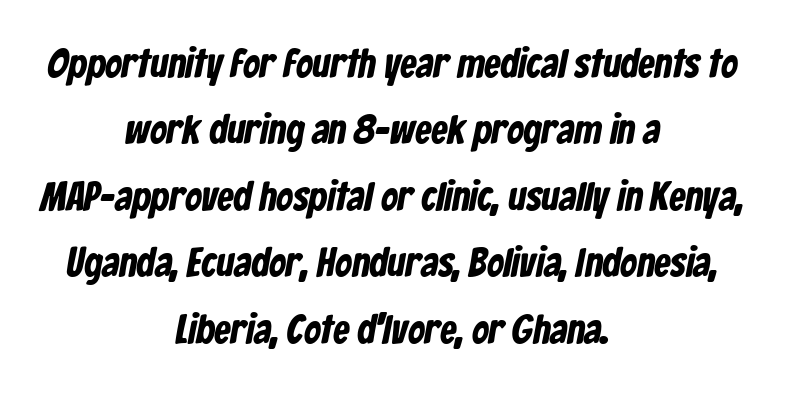
The line-height multiplier appears to be the usual default. The line texture is even and compact thanks to regular tracking. Varying glyph widths throughout — classic text-font behaviour. The words here are not underlined. The typesetter chose a symmetrical, centered arrangement here. Each letter's strokes conclude bluntly, with no projecting serifs.
